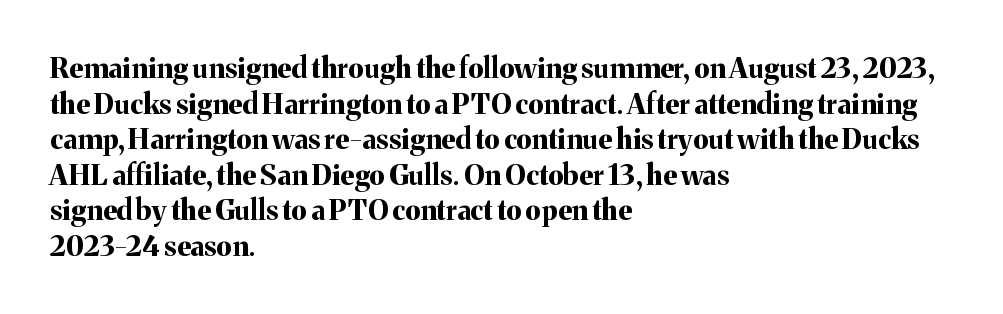
Q: Is the text bold? A: Yes.
Q: Is the text italic (slanted)? A: No, it is upright.
Q: Is the typeface a serif or a sans-serif typeface? A: Serif.
Q: Is the text underlined? A: No.
Q: How is the paragraph aligned? A: Left-aligned.
Q: Is the spacing between letters normal or unusually wide? A: Normal.
Q: Is the spacing between lines tight, normal or loose? A: Normal.
Q: Width (condensed, normal, or wide)? A: Normal.
Q: Stroke contrast? A: Medium.
Q: x-height? A: Medium.
Q: Monospaced? A: No.
